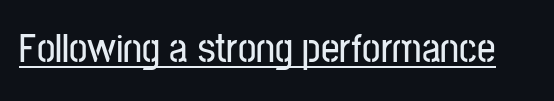
The image shows 41 px condensed sans-serif type, upright; set normal letter spacing, underlined; low stroke contrast and a medium x-height.
